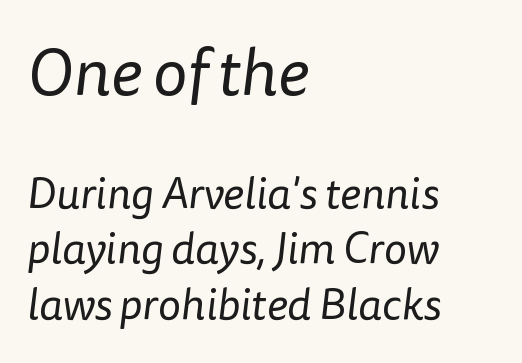
Q: Is the text bold? A: No.
Q: Is the typeface a serif or a sans-serif typeface? A: Sans-serif.
Q: Is the text underlined? A: No.
Q: How is the paragraph aligned? A: Left-aligned.
Q: Is the spacing between letters normal or unusually wide? A: Normal.
Q: Is the spacing between lines tight, normal or loose? A: Normal.
Q: Which block of text is set in a larger size, the first (top) or the second (bottom)? A: The first (top) one.
Q: Width (condensed, normal, or wide)? A: Normal.
Q: Stroke contrast? A: Low.
Q: x-height? A: Medium.
Q: Monospaced? A: No.
